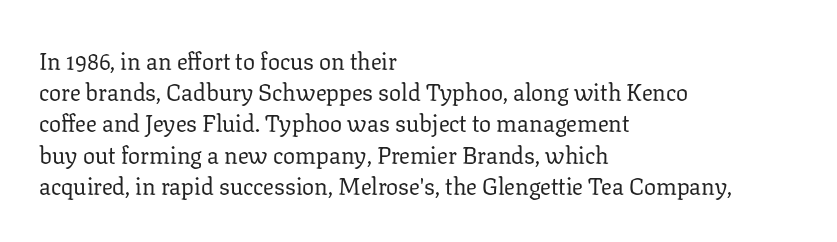
{"italic": "no", "bold": "no", "underline": "no", "align": "left", "line_spacing": "normal", "line_spacing_ratio": 1.3, "letter_spacing": "normal", "letter_spacing_em": 0.0, "glyph_px": 24}
